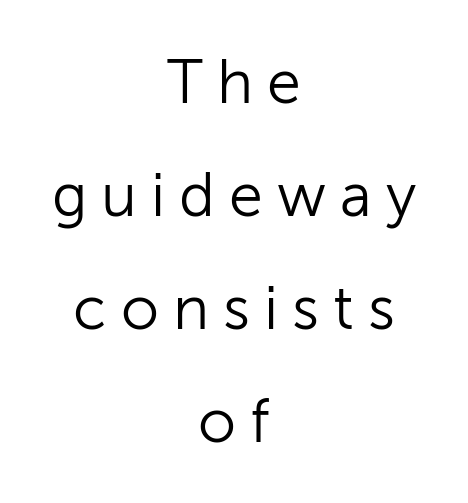
The image shows 61 px light sans-serif type, upright; set centered, line spacing 1.85x, unusually wide letter spacing (+0.23 em), not underlined; low stroke contrast and a medium x-height.
